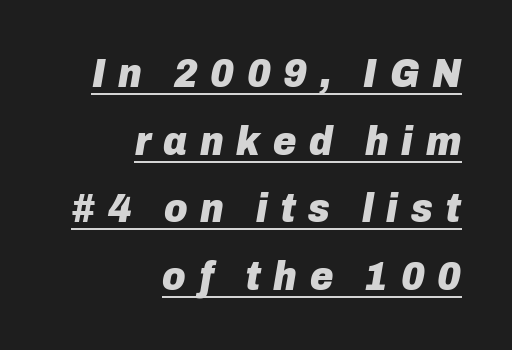
The image shows 40 px heavy type, italic (leaning right); set right-aligned, normal line spacing (1.69x), unusually wide letter spacing (+0.32 em), underlined; low stroke contrast and a medium x-height.
